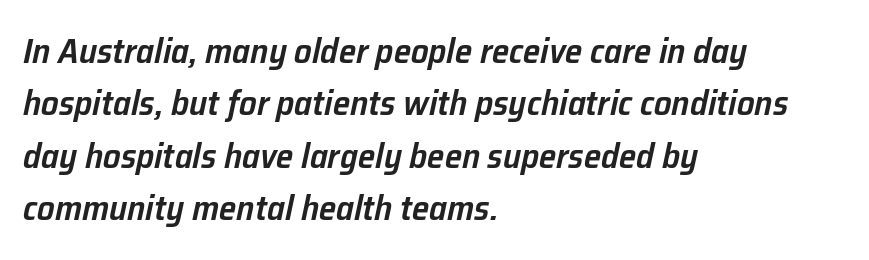
Q: Is the text bold? A: Semi-bold.
Q: Is the text italic (slanted)? A: Yes, it leans right by about 12 degrees.
Q: Is the text underlined? A: No.
Q: How is the paragraph aligned? A: Left-aligned.
Q: Is the spacing between letters normal or unusually wide? A: Normal.
Q: Is the spacing between lines tight, normal or loose? A: Normal.
Q: Width (condensed, normal, or wide)? A: Normal.
Q: Stroke contrast? A: Low.
Q: x-height? A: Medium.
Q: Monospaced? A: No.
